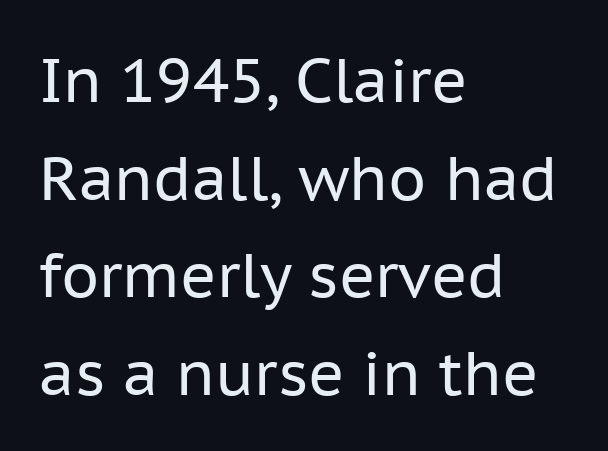
Q: Is the text bold? A: No.
Q: Is the text italic (slanted)? A: No, it is upright.
Q: Is the typeface a serif or a sans-serif typeface? A: Sans-serif.
Q: Is the text underlined? A: No.
Q: How is the paragraph aligned? A: Left-aligned.
Q: Is the spacing between letters normal or unusually wide? A: Normal.
Q: Is the spacing between lines tight, normal or loose? A: Normal.
Q: Width (condensed, normal, or wide)? A: Normal.
Q: Stroke contrast? A: Low.
Q: x-height? A: Medium.
Q: Monospaced? A: No.
